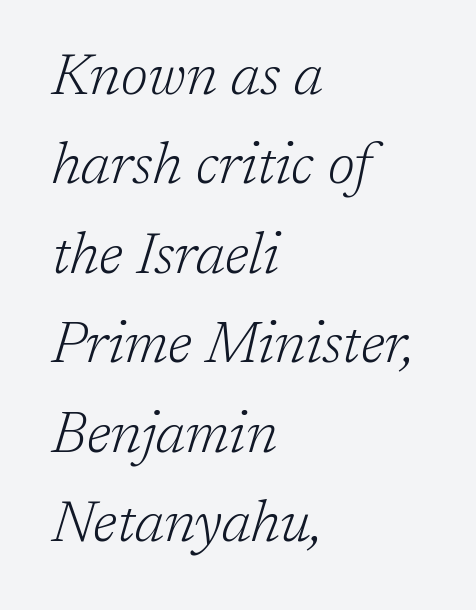
In terms of posture, this sample is oblique. A typesetter would call this zero additional tracking. These lines are rendered in a variable-pitch font. The strokes are not fattened; the text isn't bold. Has an underline been added? It has not.
